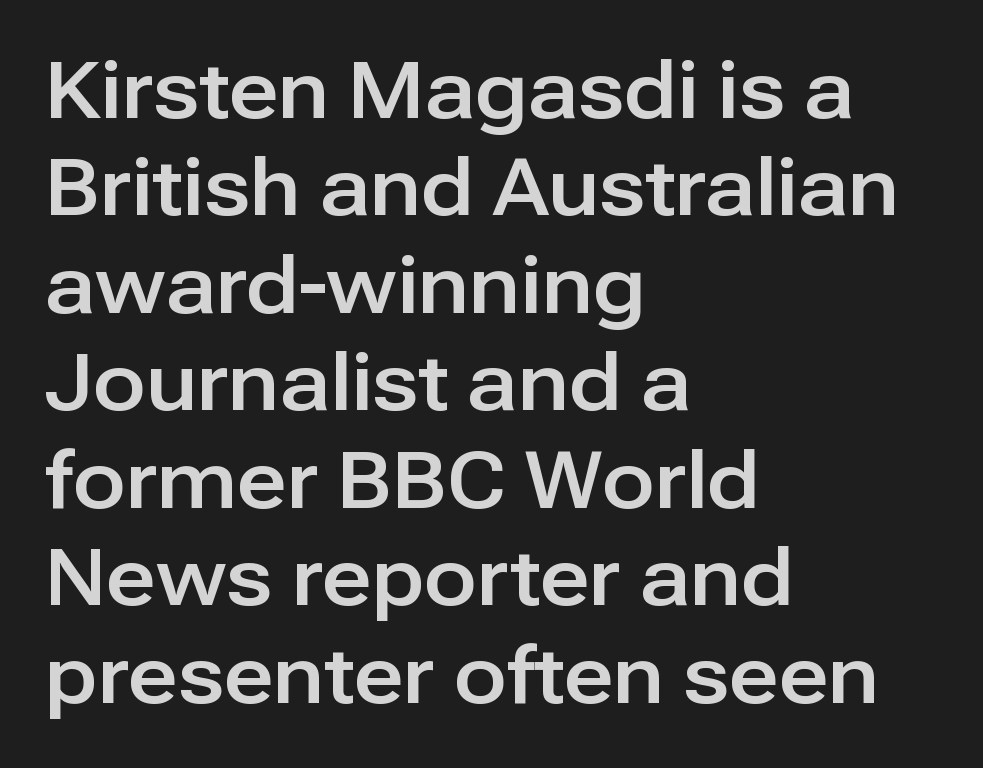
Q: Is the text italic (slanted)? A: No, it is upright.
Q: Is the typeface a serif or a sans-serif typeface? A: Sans-serif.
Q: Is the text underlined? A: No.
Q: How is the paragraph aligned? A: Left-aligned.
Q: Is the spacing between letters normal or unusually wide? A: Normal.
Q: Is the spacing between lines tight, normal or loose? A: Normal.
Q: Width (condensed, normal, or wide)? A: Normal.
Q: Stroke contrast? A: Low.
Q: x-height? A: Medium.
Q: Monospaced? A: No.
